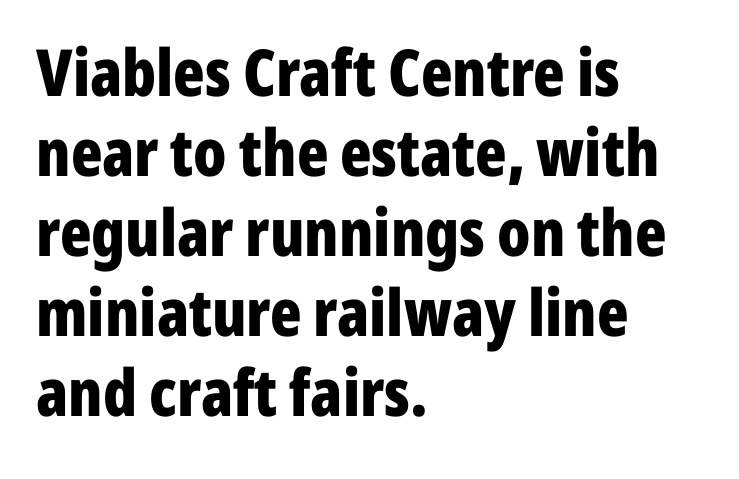
Q: Is the text bold? A: Yes.
Q: Is the text italic (slanted)? A: No, it is upright.
Q: Is the typeface a serif or a sans-serif typeface? A: Sans-serif.
Q: Is the text underlined? A: No.
Q: How is the paragraph aligned? A: Left-aligned.
Q: Is the spacing between letters normal or unusually wide? A: Normal.
Q: Width (condensed, normal, or wide)? A: Condensed.
Q: Stroke contrast? A: Low.
Q: x-height? A: Medium.
Q: Monospaced? A: No.
